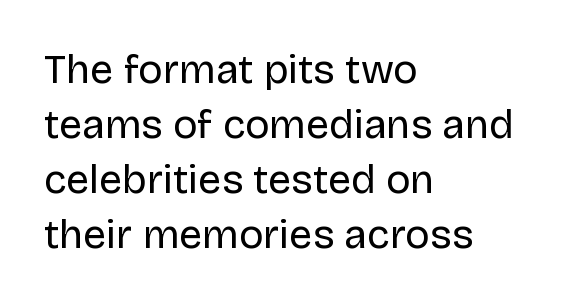
The image shows 41 px regular-weight sans-serif type, upright; set left-aligned, normal line spacing (1.34x), normal letter spacing, not underlined; low stroke contrast and a large x-height.
